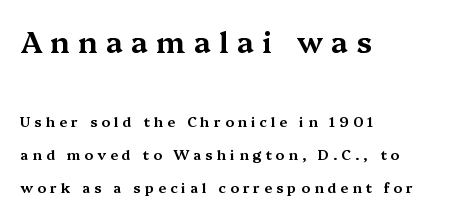
The image shows 29 px wide serif type, upright; set left-aligned, loose line spacing (2.35x), unusually wide letter spacing (+0.29 em), not underlined; the first (top) block is 2.07x larger; medium stroke contrast and a medium x-height.
